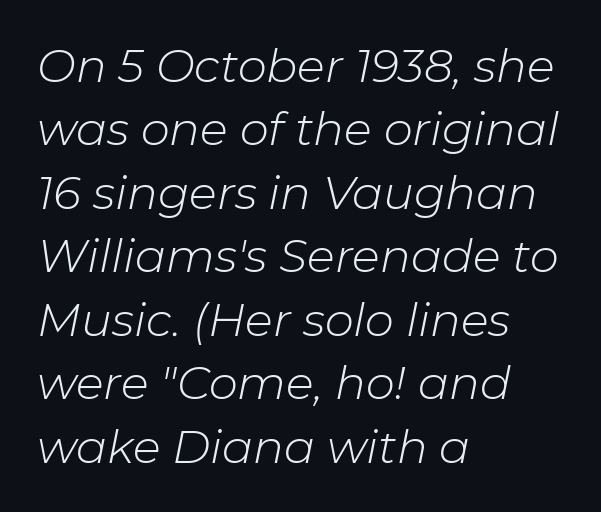
Q: Is the text bold? A: No.
Q: Is the text italic (slanted)? A: Yes, it leans right by about 11 degrees.
Q: Is the text underlined? A: No.
Q: How is the paragraph aligned? A: Left-aligned.
Q: Is the spacing between letters normal or unusually wide? A: Normal.
Q: Is the spacing between lines tight, normal or loose? A: Normal.
Q: Width (condensed, normal, or wide)? A: Normal.
Q: Stroke contrast? A: Low.
Q: x-height? A: Medium.
Q: Monospaced? A: No.
